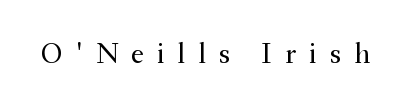
{"serif": "yes", "italic": "no", "bold": "no", "weight": "regular", "width": "normal", "stroke_contrast": "medium", "x_height": "small", "monospaced": "no", "underline": "no", "letter_spacing": "wide", "letter_spacing_em": 0.45, "glyph_px": 29}
